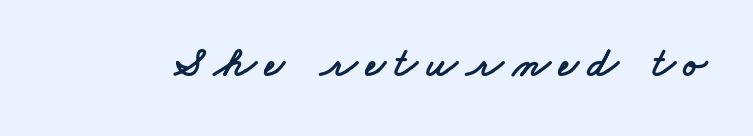
Q: Is the typeface a serif or a sans-serif typeface? A: Sans-serif.
Q: Is the text underlined? A: No.
Q: Is the spacing between letters normal or unusually wide? A: Unusually wide.
Q: Width (condensed, normal, or wide)? A: Wide.
Q: Stroke contrast? A: Low.
Q: x-height? A: Small.
Q: Monospaced? A: No.
